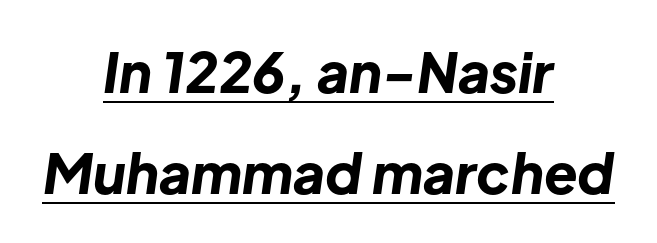
The image shows 55 px bold type, italic (leaning right); set centered, line spacing 1.84x, normal letter spacing, underlined; low stroke contrast and a medium x-height.
